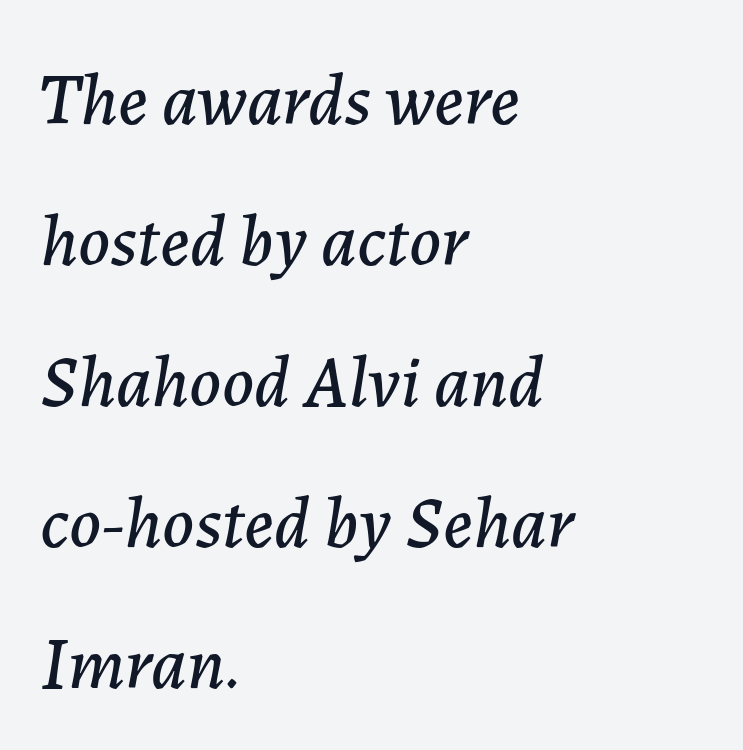
{"italic": "yes", "lean": "right", "slant_degrees": 7, "width": "normal", "stroke_contrast": "low", "x_height": "medium", "monospaced": "no", "underline": "no", "align": "left", "line_spacing": "loose", "line_spacing_ratio": 1.93, "letter_spacing": "normal", "letter_spacing_em": 0.0, "glyph_px": 73}
